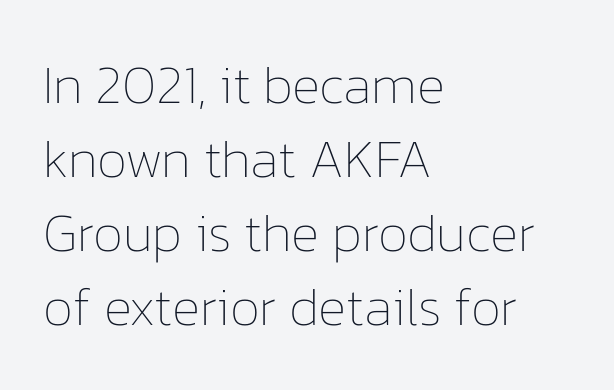
The image shows 54 px thin type, upright; set left-aligned, normal line spacing (1.37x), normal letter spacing, not underlined; low stroke contrast and a medium x-height.
